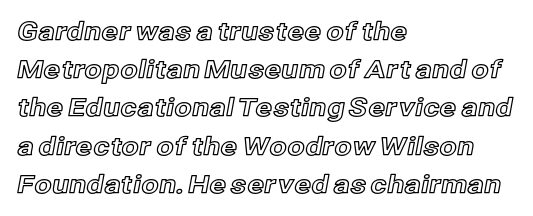
Descenders hang freely into open space. Teacher's note: observe the even left margin — that is flush-left alignment. The vertical gap from one line to the next is medium. The letters sit at their default tracking, neither squeezed nor spread.
